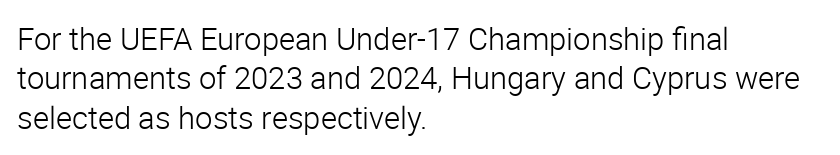
{"serif": "no", "italic": "no", "bold": "no", "weight": "light", "width": "normal", "stroke_contrast": "low", "x_height": "medium", "monospaced": "no", "underline": "no", "align": "left", "line_spacing": "normal", "line_spacing_ratio": 1.27, "letter_spacing": "normal", "letter_spacing_em": 0.0, "glyph_px": 31}
